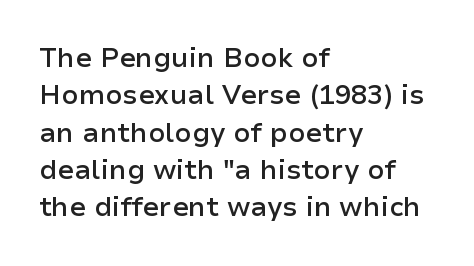
The image shows 27 px text type, upright; set left-aligned, normal line spacing (1.38x), normal letter spacing, not underlined.
